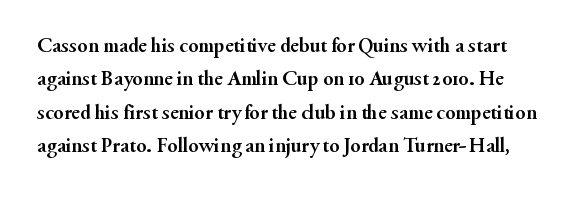
Words appear dense and cohesive because spacing is normal. The characters look thick and weighty, a clear bold. The gap between lines stays unmarked. Summary of vertical rhythm: regular, with standard interline spacing. Characters remain perfectly vertical along every line.
